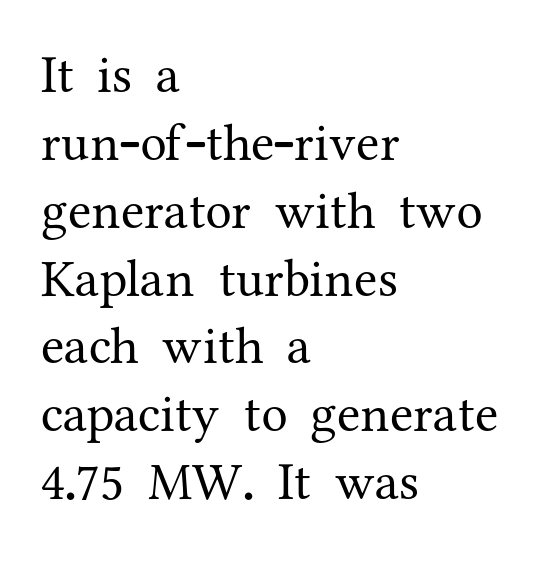
{"serif": "yes", "italic": "no", "bold": "no", "weight": "regular", "width": "normal", "stroke_contrast": "medium", "x_height": "medium", "monospaced": "no", "underline": "no", "align": "left", "line_spacing": "normal", "line_spacing_ratio": 1.28, "letter_spacing": "normal", "letter_spacing_em": 0.0, "glyph_px": 53}
